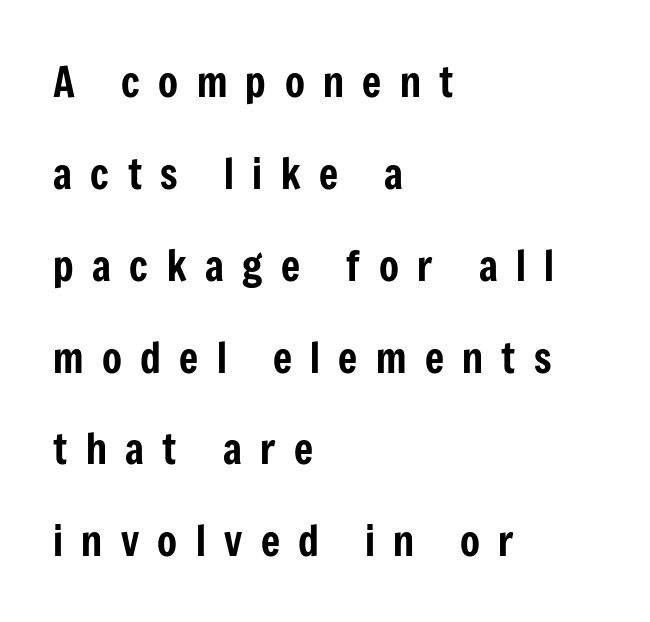
The image shows 41 px condensed sans-serif type, upright; set left-aligned, loose line spacing (2.24x), unusually wide letter spacing (+0.45 em), not underlined; low stroke contrast and a medium x-height.
